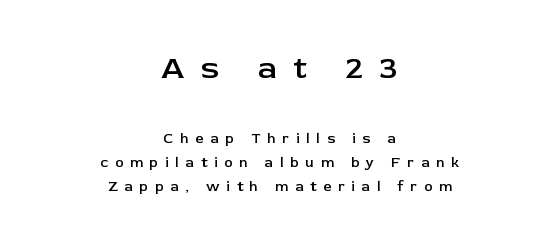
Q: Is the text bold? A: Semi-bold.
Q: Is the text italic (slanted)? A: No, it is upright.
Q: Is the typeface a serif or a sans-serif typeface? A: Sans-serif.
Q: Is the text underlined? A: No.
Q: How is the paragraph aligned? A: Centered.
Q: Is the spacing between letters normal or unusually wide? A: Unusually wide.
Q: Which block of text is set in a larger size, the first (top) or the second (bottom)? A: The first (top) one.
Q: Width (condensed, normal, or wide)? A: Normal.
Q: Stroke contrast? A: Low.
Q: x-height? A: Medium.
Q: Monospaced? A: No.
